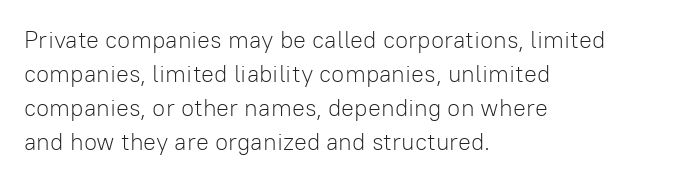
The image shows 24 px text type, upright; set left-aligned, normal line spacing (1.42x), normal letter spacing, not underlined.
